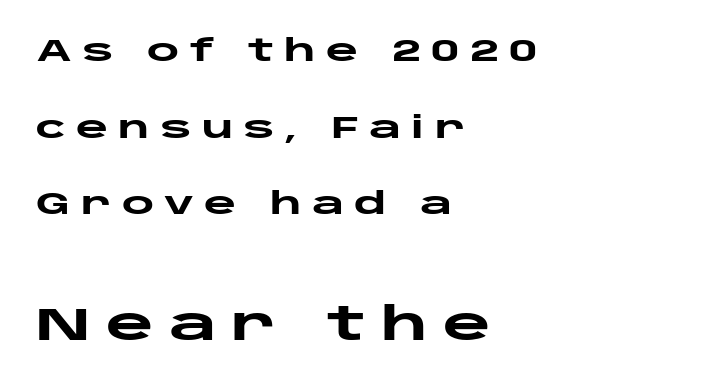
The image shows 46 px heavy, wide sans-serif type, upright; set left-aligned, loose line spacing (2.47x), unusually wide letter spacing (+0.33 em), not underlined; the second (bottom) block is 1.48x larger; low stroke contrast and a large x-height.
